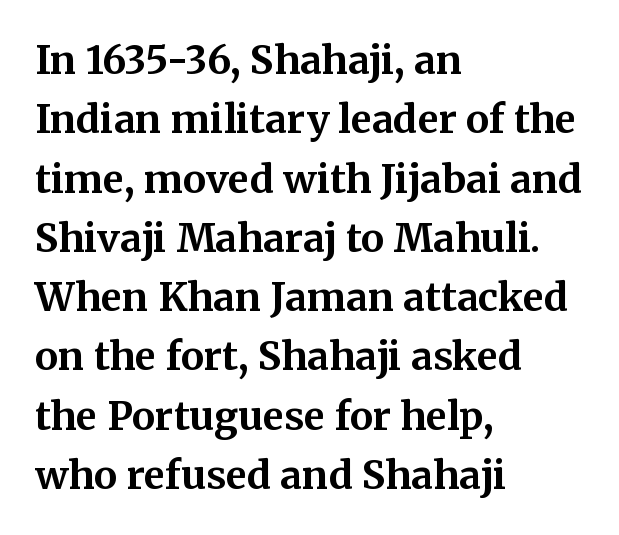
Q: Is the text bold? A: Yes.
Q: Is the text italic (slanted)? A: No, it is upright.
Q: Is the typeface a serif or a sans-serif typeface? A: Serif.
Q: Is the text underlined? A: No.
Q: How is the paragraph aligned? A: Left-aligned.
Q: Is the spacing between letters normal or unusually wide? A: Normal.
Q: Is the spacing between lines tight, normal or loose? A: Normal.
Q: Width (condensed, normal, or wide)? A: Normal.
Q: Stroke contrast? A: Medium.
Q: x-height? A: Medium.
Q: Monospaced? A: No.
